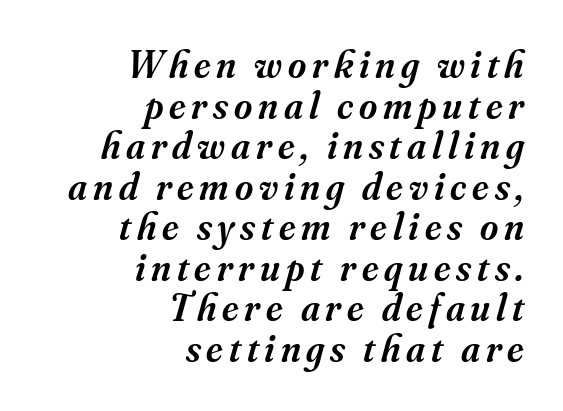
Rows of type sit shoulder to shoulder in the vertical direction. Each row of text sits above clean, open space. The text block is weighted toward the right margin, trailing off unevenly leftward. How heavy is the stroke? Medium-heavy — a semibold, shy of bold.
